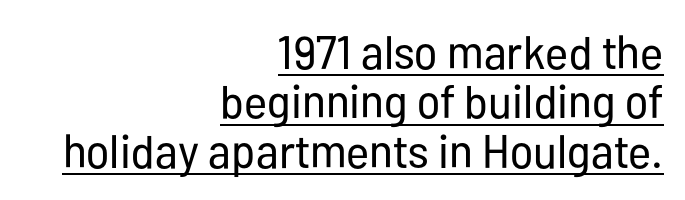
{"serif": "no", "italic": "no", "bold": "no", "weight": "regular", "width": "condensed", "stroke_contrast": "low", "x_height": "medium", "monospaced": "no", "underline": "yes", "align": "right", "line_spacing": "tight", "line_spacing_ratio": 1.05, "letter_spacing": "normal", "letter_spacing_em": 0.0, "glyph_px": 47}
